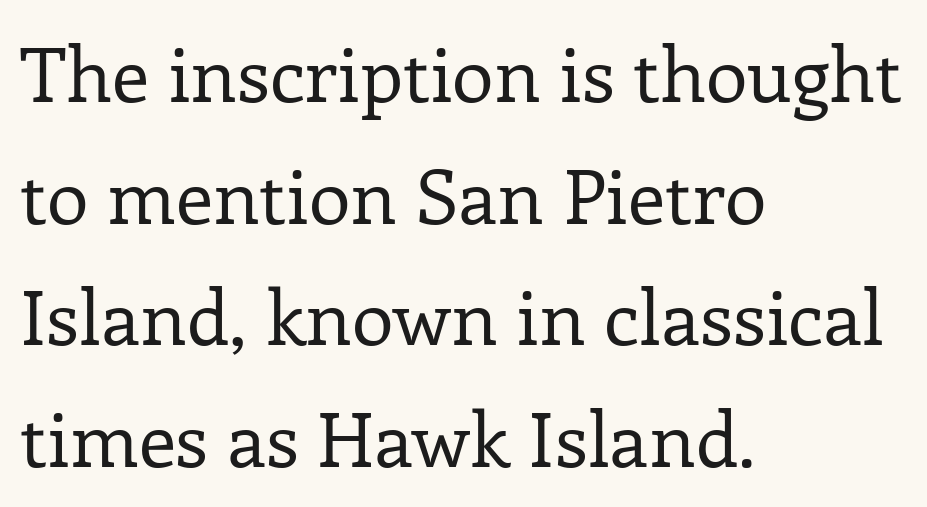
The compositor pushed each line to the left boundary. This is the regular roman posture of the typeface. Character widths vary here, with narrow letters taking less room than wide ones. Characters follow at the spacing the type designer built in. The foot of each line stays bare and open.
